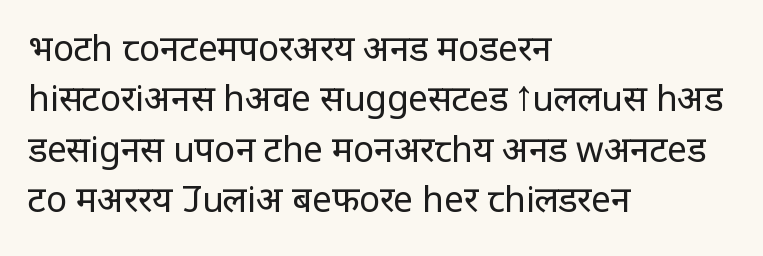
Default kerning and tracking; the words read as compact shapes. A typesetter would label this face a sans. The weight would be labelled regular, book, light, or lighter still. The gap between lines stays unmarked. Visually the block forms a straight wall on the left and a jagged coastline on the right.
